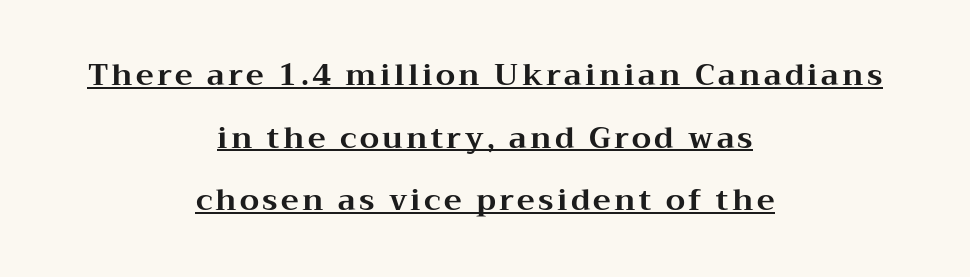
Q: Is the text bold? A: Yes.
Q: Is the text italic (slanted)? A: No, it is upright.
Q: Is the typeface a serif or a sans-serif typeface? A: Serif.
Q: Is the text underlined? A: Yes.
Q: How is the paragraph aligned? A: Centered.
Q: Is the spacing between lines tight, normal or loose? A: Loose.
Q: Width (condensed, normal, or wide)? A: Wide.
Q: Stroke contrast? A: Medium.
Q: x-height? A: Medium.
Q: Monospaced? A: No.
